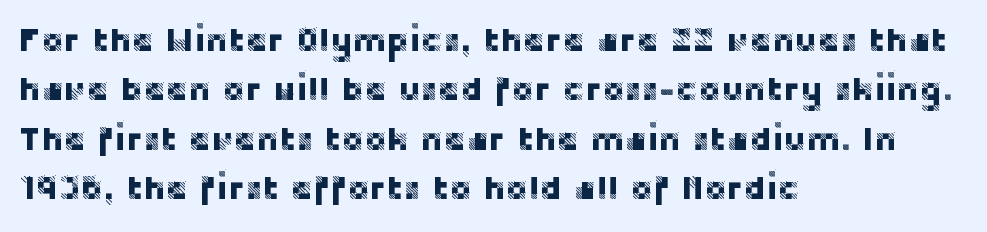
{"serif": "no", "italic": "no", "width": "normal", "stroke_contrast": "low", "x_height": "large", "monospaced": "no", "underline": "no", "align": "left", "line_spacing": "normal", "line_spacing_ratio": 1.45, "letter_spacing": "normal", "letter_spacing_em": 0.0, "glyph_px": 34}
